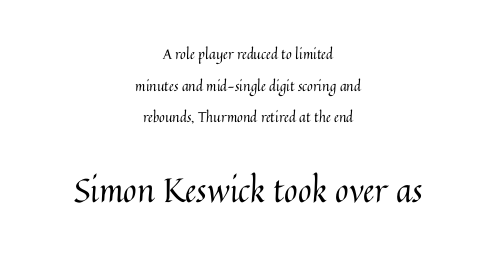
The image shows 33 px regular-weight type; set centered, loose line spacing (2.26x), normal letter spacing, not underlined; the second (bottom) block is 2.36x larger; medium stroke contrast and a medium x-height.
